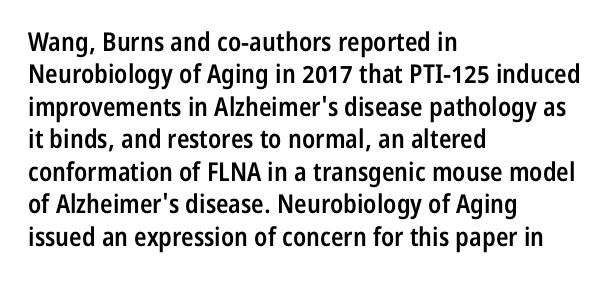
Q: Is the text bold? A: Semi-bold.
Q: Is the text italic (slanted)? A: No, it is upright.
Q: Is the text underlined? A: No.
Q: How is the paragraph aligned? A: Left-aligned.
Q: Is the spacing between letters normal or unusually wide? A: Normal.
Q: Is the spacing between lines tight, normal or loose? A: Normal.
